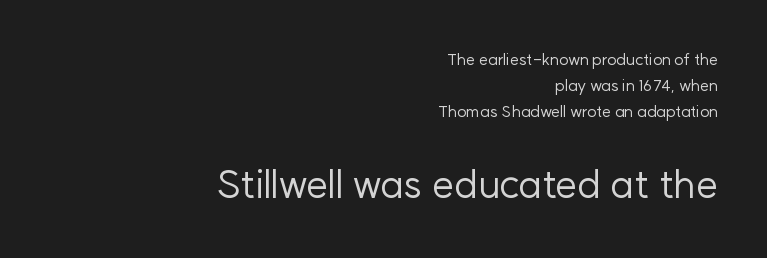
{"serif": "no", "italic": "no", "bold": "no", "weight": "regular", "width": "normal", "stroke_contrast": "low", "x_height": "medium", "monospaced": "no", "underline": "no", "align": "right", "line_spacing": "normal", "line_spacing_ratio": 1.64, "letter_spacing": "normal", "letter_spacing_em": 0.0, "larger_block": "second", "size_ratio": 2.44, "glyph_px": 39}
